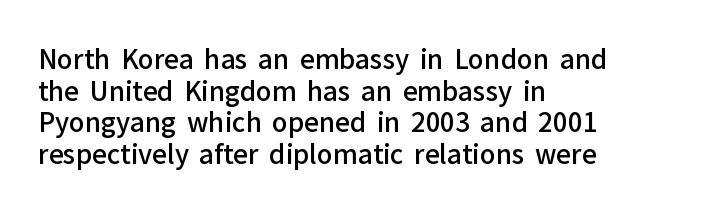
The image shows 26 px text type, upright; set left-aligned, line spacing 1.22x, normal letter spacing, not underlined.
